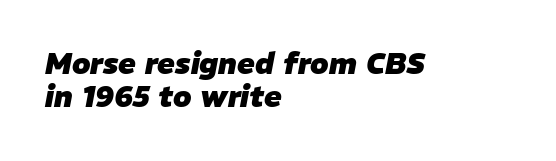
{"italic": "yes", "lean": "right", "slant_degrees": 11, "bold": "yes", "weight": "heavy", "width": "normal", "stroke_contrast": "low", "x_height": "medium", "monospaced": "no", "underline": "no", "align": "left", "line_spacing": "tight", "line_spacing_ratio": 1.15, "letter_spacing": "normal", "letter_spacing_em": 0.0, "glyph_px": 29}
